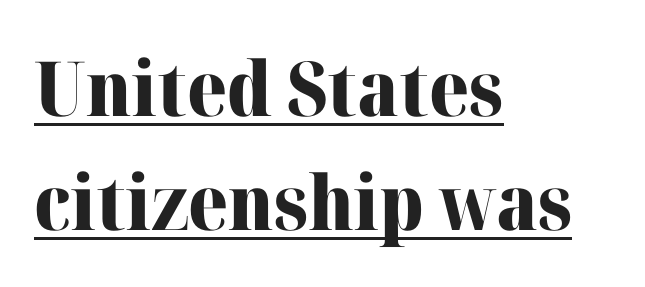
Q: Is the text bold? A: Yes.
Q: Is the text italic (slanted)? A: No, it is upright.
Q: Is the typeface a serif or a sans-serif typeface? A: Serif.
Q: Is the text underlined? A: Yes.
Q: How is the paragraph aligned? A: Left-aligned.
Q: Is the spacing between letters normal or unusually wide? A: Normal.
Q: Is the spacing between lines tight, normal or loose? A: Normal.
Q: Width (condensed, normal, or wide)? A: Normal.
Q: Stroke contrast? A: High.
Q: x-height? A: Medium.
Q: Monospaced? A: No.
